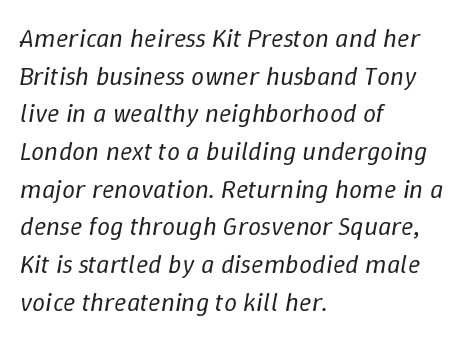
{"italic": "yes", "lean": "right", "slant_degrees": 9, "bold": "no", "underline": "no", "align": "left", "line_spacing": "normal", "line_spacing_ratio": 1.45, "letter_spacing": "normal", "letter_spacing_em": 0.0, "glyph_px": 26}
